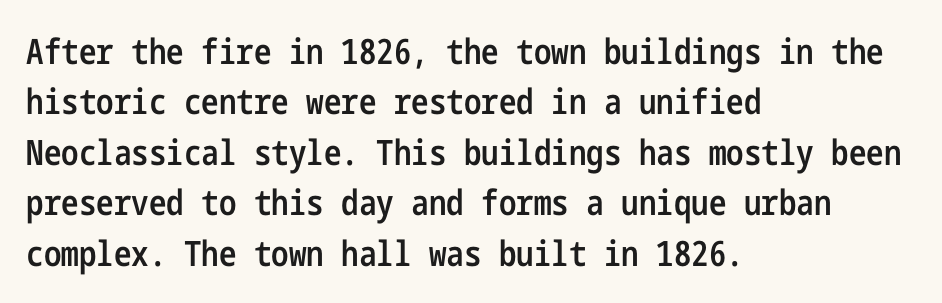
The image shows 35 px semibold, condensed sans-serif type, upright; set left-aligned, normal line spacing (1.44x), normal letter spacing, not underlined; low stroke contrast and a medium x-height.
